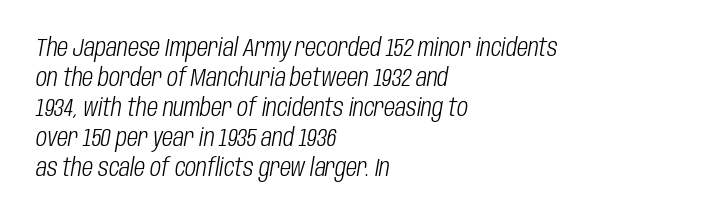
Letters rest on an invisible, unmarked baseline. The block of text has a typical density, with ordinary space between rows. The letterforms sit at book weight or below. Where is the straight margin? On the left.
